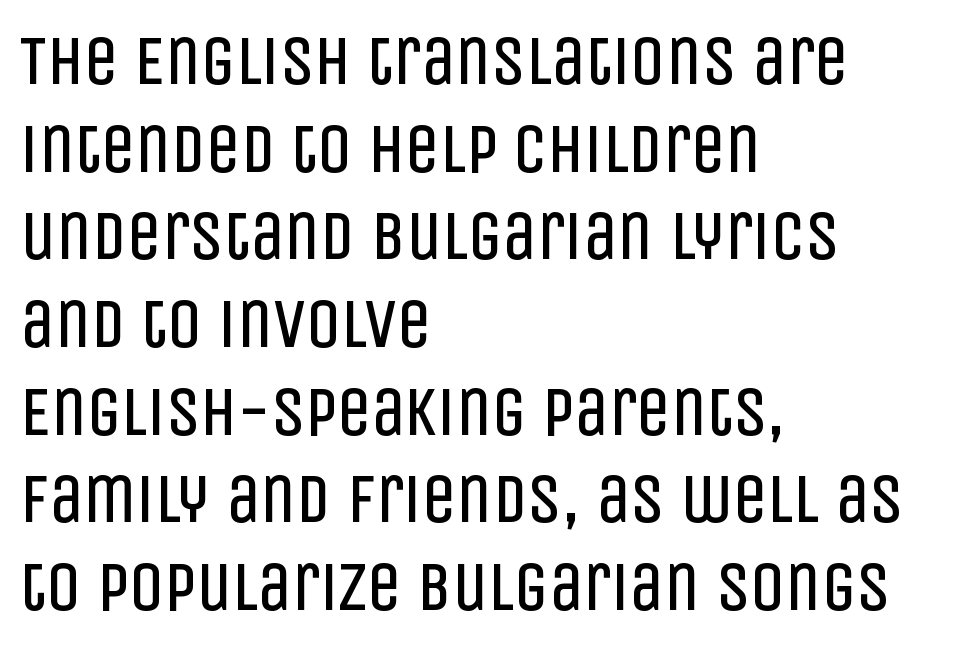
Serifs: no, the terminals of the letterforms are clean. Caption: face not bold, strokes unweighted. The specimen reads as upright at a glance. Descenders are the only things crossing below the line. Looks like regular typesetting: each glyph gets only the width it needs. Standard letterfit; no display-style spreading of the glyphs.
